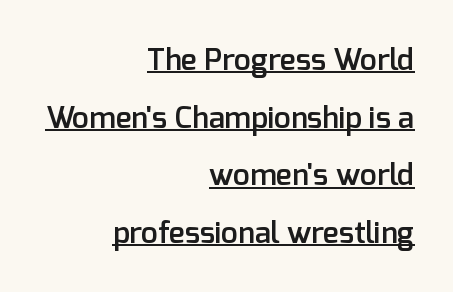
{"serif": "no", "italic": "no", "bold": "semi", "weight": "semibold", "width": "normal", "stroke_contrast": "low", "x_height": "medium", "monospaced": "no", "underline": "yes", "align": "right", "line_spacing": "loose", "line_spacing_ratio": 1.92, "letter_spacing": "normal", "letter_spacing_em": 0.0, "glyph_px": 30}
